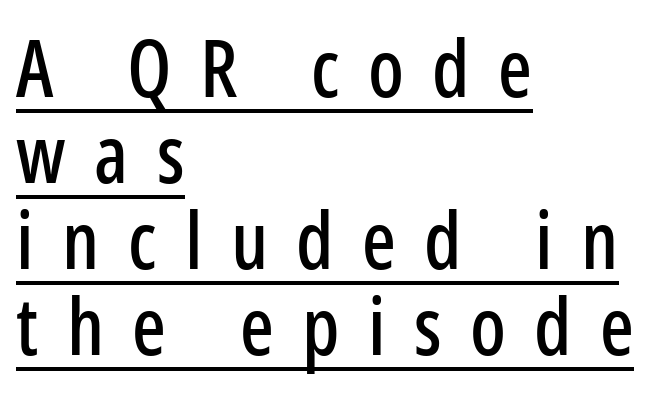
{"serif": "no", "italic": "no", "width": "condensed", "stroke_contrast": "low", "x_height": "medium", "monospaced": "no", "underline": "yes", "align": "left", "line_spacing": "tight", "line_spacing_ratio": 1.09, "letter_spacing": "wide", "letter_spacing_em": 0.36, "glyph_px": 79}
